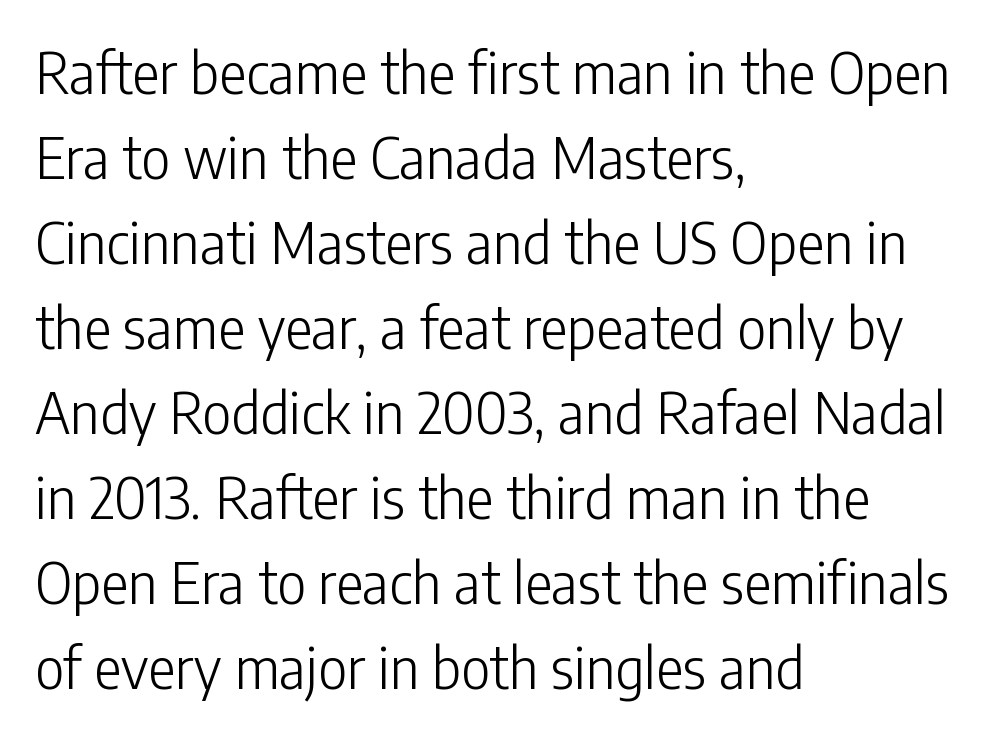
Q: Is the text bold? A: No.
Q: Is the text italic (slanted)? A: No, it is upright.
Q: Is the typeface a serif or a sans-serif typeface? A: Sans-serif.
Q: Is the text underlined? A: No.
Q: How is the paragraph aligned? A: Left-aligned.
Q: Is the spacing between letters normal or unusually wide? A: Normal.
Q: Is the spacing between lines tight, normal or loose? A: Normal.
Q: Width (condensed, normal, or wide)? A: Condensed.
Q: Stroke contrast? A: Low.
Q: x-height? A: Medium.
Q: Monospaced? A: No.
